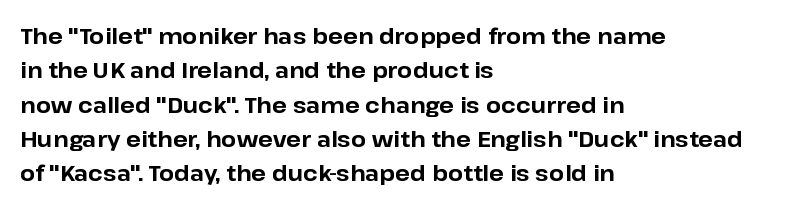
Q: Is the text bold? A: Yes.
Q: Is the text italic (slanted)? A: No, it is upright.
Q: Is the text underlined? A: No.
Q: How is the paragraph aligned? A: Left-aligned.
Q: Is the spacing between letters normal or unusually wide? A: Normal.
Q: Is the spacing between lines tight, normal or loose? A: Normal.
